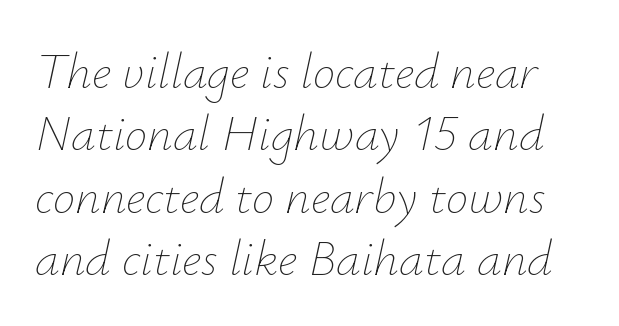
{"italic": "yes", "lean": "right", "slant_degrees": 12, "bold": "no", "weight": "thin", "width": "normal", "stroke_contrast": "low", "x_height": "small", "monospaced": "no", "underline": "no", "line_spacing": "normal", "line_spacing_ratio": 1.25, "letter_spacing": "normal", "letter_spacing_em": 0.0, "glyph_px": 50}
